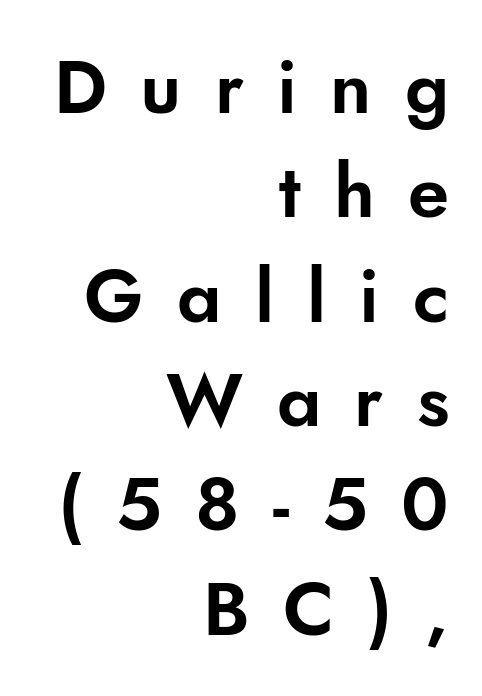
{"serif": "no", "italic": "no", "width": "normal", "stroke_contrast": "low", "x_height": "small", "monospaced": "no", "underline": "no", "align": "right", "line_spacing": "normal", "line_spacing_ratio": 1.41, "letter_spacing": "wide", "letter_spacing_em": 0.45, "glyph_px": 74}
